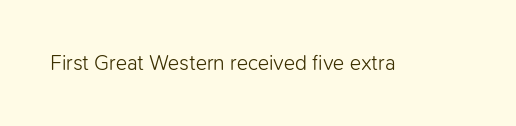
Q: Is the text bold? A: No.
Q: Is the text italic (slanted)? A: No, it is upright.
Q: Is the text underlined? A: No.
Q: Is the spacing between letters normal or unusually wide? A: Normal.
